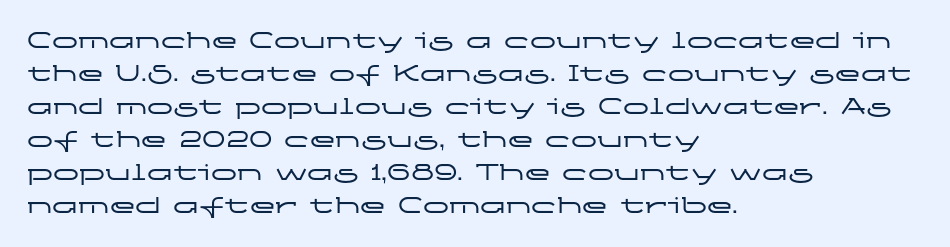
{"italic": "no", "underline": "no", "align": "left", "line_spacing": "normal", "line_spacing_ratio": 1.27, "letter_spacing": "normal", "letter_spacing_em": 0.0, "glyph_px": 26}
